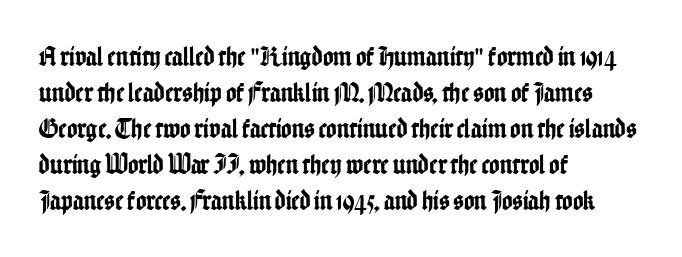
Left-aligned paragraph, ragged on the right. These lines are rendered in a variable-pitch font. Quick note: not italic, upright. Leading matches the norm, producing a regular column.
